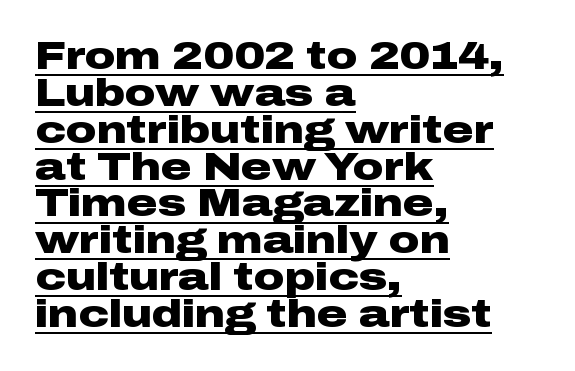
Horizontal alignment here is leftward, the default for most running prose. Spacing verdict: proportional, widths tailored to each character. Typographically, this falls in the sans-serif category. The face used here has the dense, thick strokes of a bold. The tracking reads as untouched default to a designer's eye. Very little white space separates one row of letters from the next.
